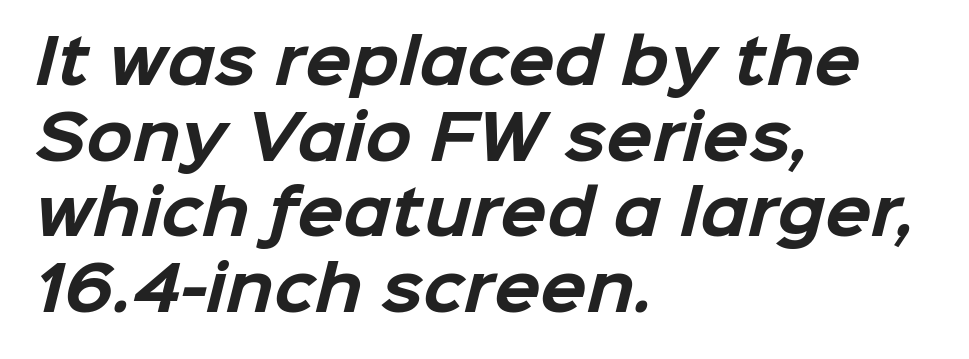
Q: Is the text bold? A: Yes.
Q: Is the typeface a serif or a sans-serif typeface? A: Sans-serif.
Q: Is the text underlined? A: No.
Q: How is the paragraph aligned? A: Left-aligned.
Q: Is the spacing between letters normal or unusually wide? A: Normal.
Q: Width (condensed, normal, or wide)? A: Normal.
Q: Stroke contrast? A: Low.
Q: x-height? A: Medium.
Q: Monospaced? A: No.
